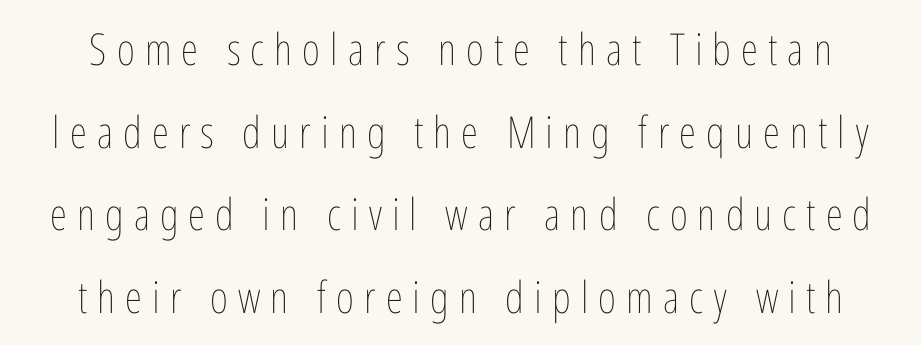
Q: Is the text bold? A: No.
Q: Is the text italic (slanted)? A: No, it is upright.
Q: Is the text underlined? A: No.
Q: Is the spacing between letters normal or unusually wide? A: Unusually wide.
Q: Width (condensed, normal, or wide)? A: Condensed.
Q: Stroke contrast? A: Low.
Q: x-height? A: Medium.
Q: Monospaced? A: No.
